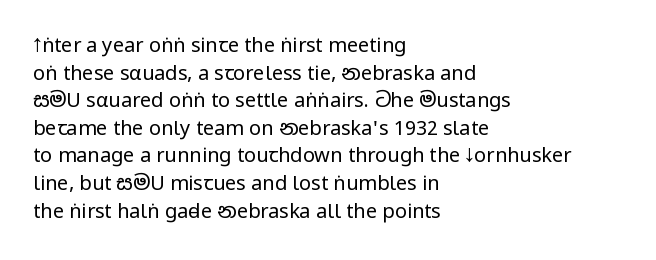
The image shows 20 px text type, upright; set left-aligned, normal line spacing (1.38x), normal letter spacing, not underlined.
